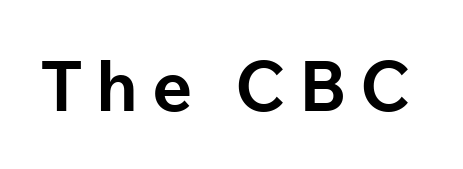
The image shows 70 px bold sans-serif type, upright; set not underlined; low stroke contrast and a medium x-height.
